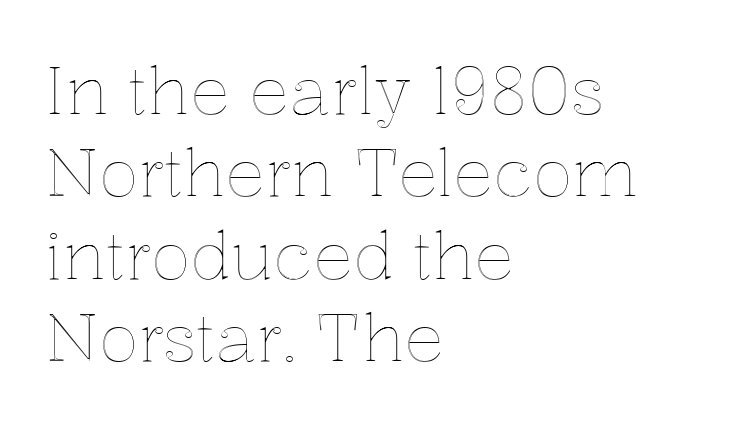
{"italic": "no", "width": "normal", "x_height": "medium", "monospaced": "no", "underline": "no", "align": "left", "line_spacing": "normal", "line_spacing_ratio": 1.25, "letter_spacing": "normal", "letter_spacing_em": 0.0, "glyph_px": 66}
